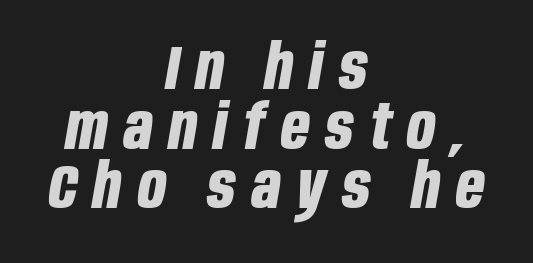
The space between consecutive lines is stingy. Someone cranked the tracking dial way up on this one. Strong, thick strokes mark this as bold type. A bare baseline throughout the passage. Note the varied advance widths — an 'i' is clearly narrower than an 'm'. In CSS terms this would be text-align: center.
